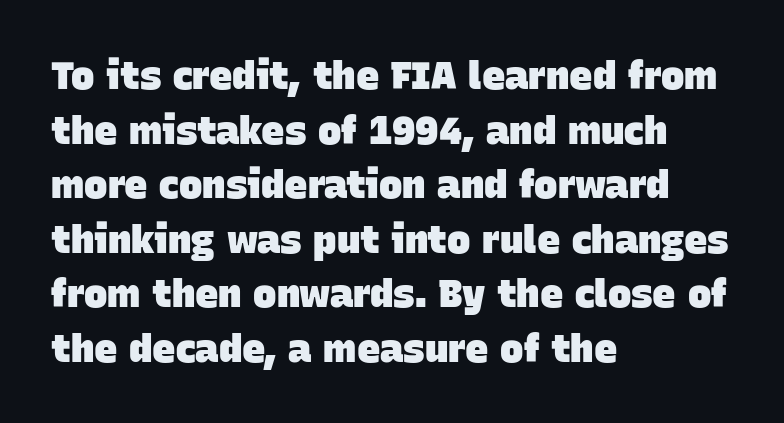
The image shows 39 px heavy sans-serif type; set left-aligned, normal line spacing (1.4x), normal letter spacing, not underlined; low stroke contrast and a large x-height.
